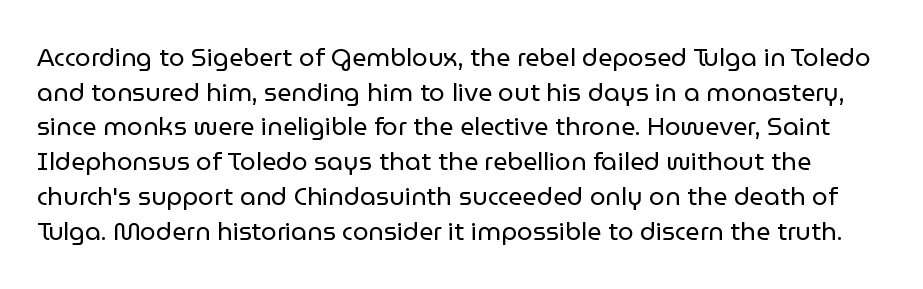
Q: Is the text bold? A: No.
Q: Is the text italic (slanted)? A: No, it is upright.
Q: Is the text underlined? A: No.
Q: Is the spacing between letters normal or unusually wide? A: Normal.
Q: Is the spacing between lines tight, normal or loose? A: Normal.
